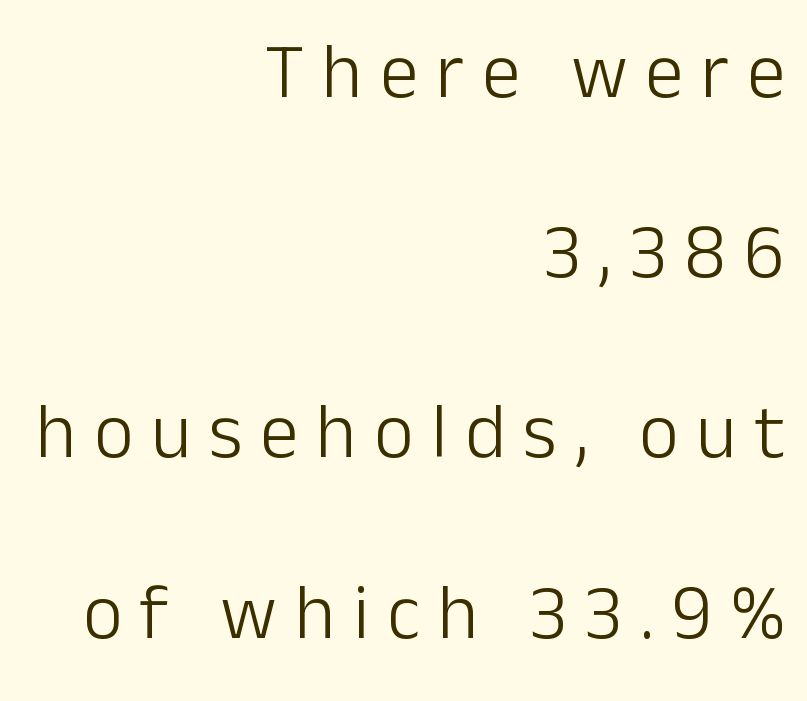
The image shows 77 px light sans-serif type, upright; set right-aligned, loose line spacing (2.34x), unusually wide letter spacing (+0.23 em), not underlined; low stroke contrast and a medium x-height.
